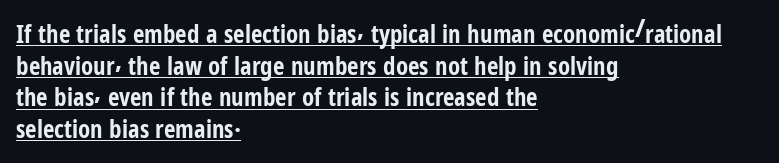
The image shows 25 px bold type, upright; set left-aligned, normal line spacing (1.27x), normal letter spacing, underlined.
